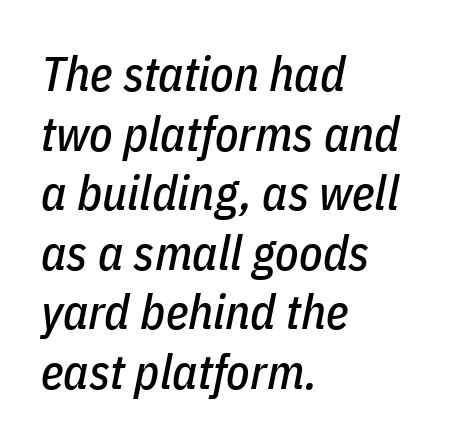
The image shows 48 px condensed type, italic (leaning right); set left-aligned, line spacing 1.24x, normal letter spacing, not underlined; low stroke contrast and a medium x-height.
